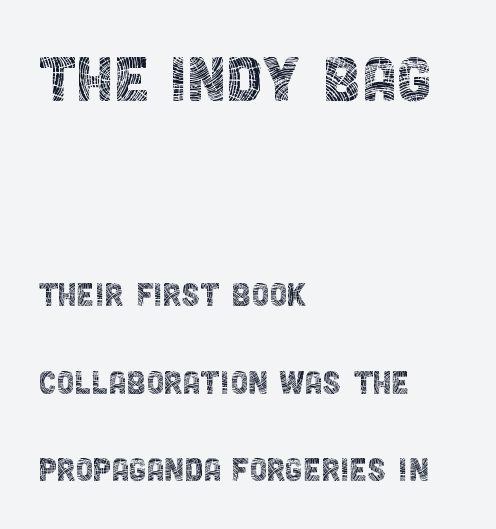
Q: Is the text bold? A: No.
Q: Is the text italic (slanted)? A: No, it is upright.
Q: Is the typeface a serif or a sans-serif typeface? A: Sans-serif.
Q: Is the text underlined? A: No.
Q: How is the paragraph aligned? A: Left-aligned.
Q: Is the spacing between letters normal or unusually wide? A: Normal.
Q: Is the spacing between lines tight, normal or loose? A: Loose.
Q: Which block of text is set in a larger size, the first (top) or the second (bottom)? A: The first (top) one.
Q: Width (condensed, normal, or wide)? A: Condensed.
Q: x-height? A: Large.
Q: Monospaced? A: No.
